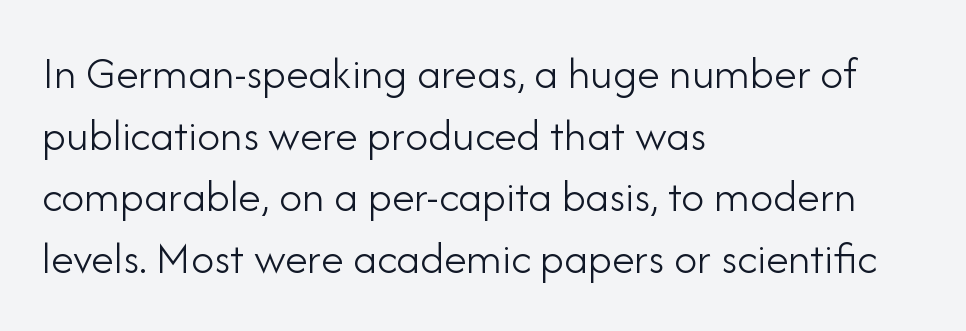
The image shows 46 px light sans-serif type, upright; set left-aligned, normal line spacing (1.34x), normal letter spacing, not underlined; low stroke contrast and a small x-height.
